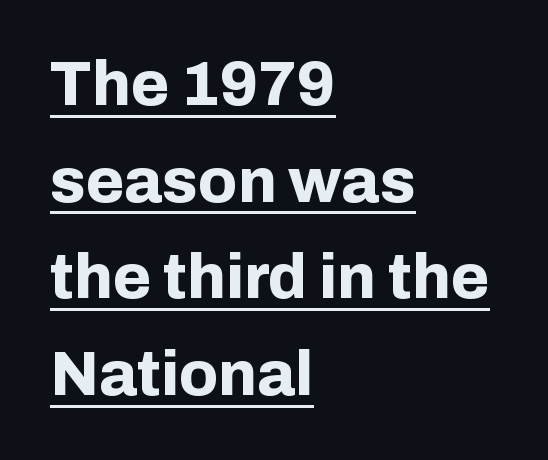
Q: Is the text bold? A: Yes.
Q: Is the text italic (slanted)? A: No, it is upright.
Q: Is the typeface a serif or a sans-serif typeface? A: Sans-serif.
Q: Is the text underlined? A: Yes.
Q: How is the paragraph aligned? A: Left-aligned.
Q: Is the spacing between letters normal or unusually wide? A: Normal.
Q: Is the spacing between lines tight, normal or loose? A: Normal.
Q: Width (condensed, normal, or wide)? A: Normal.
Q: Stroke contrast? A: Low.
Q: x-height? A: Medium.
Q: Monospaced? A: No.
